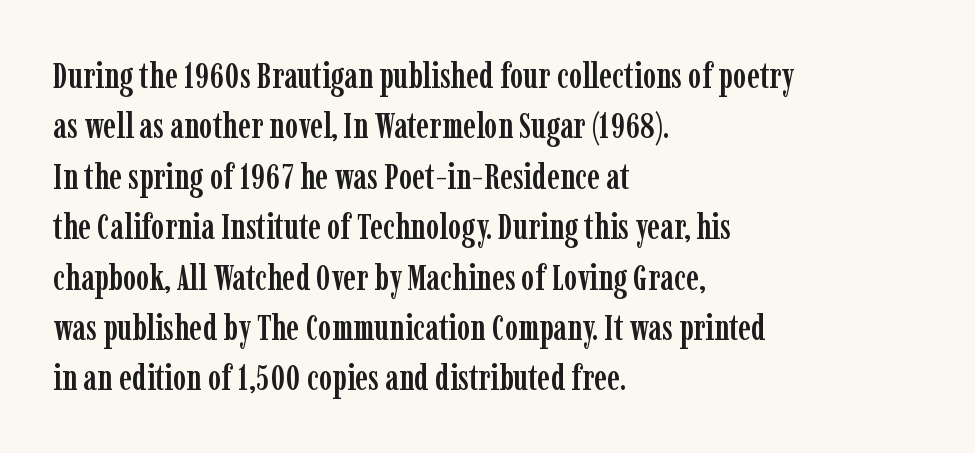
Q: Is the text italic (slanted)? A: No, it is upright.
Q: Is the typeface a serif or a sans-serif typeface? A: Serif.
Q: Is the text underlined? A: No.
Q: How is the paragraph aligned? A: Left-aligned.
Q: Is the spacing between letters normal or unusually wide? A: Normal.
Q: Is the spacing between lines tight, normal or loose? A: Normal.
Q: Width (condensed, normal, or wide)? A: Condensed.
Q: Stroke contrast? A: Low.
Q: x-height? A: Medium.
Q: Monospaced? A: No.
